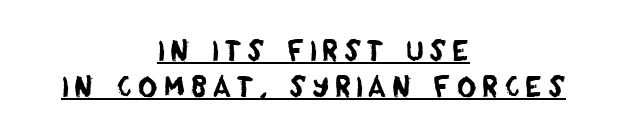
Line spacing here is normal. Horizontally, the lines are justified to the midpoint only. The lettering is marked with a stroke running underneath it.
